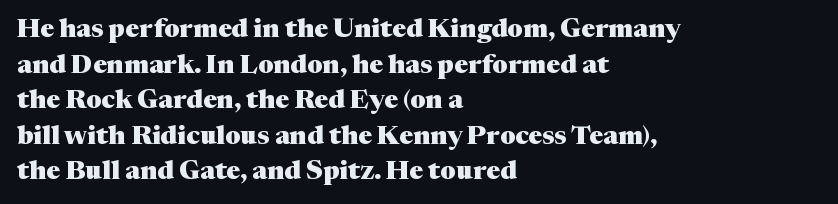
Q: Is the text bold? A: Yes.
Q: Is the text italic (slanted)? A: No, it is upright.
Q: Is the text underlined? A: No.
Q: How is the paragraph aligned? A: Left-aligned.
Q: Is the spacing between letters normal or unusually wide? A: Normal.
Q: Is the spacing between lines tight, normal or loose? A: Normal.
